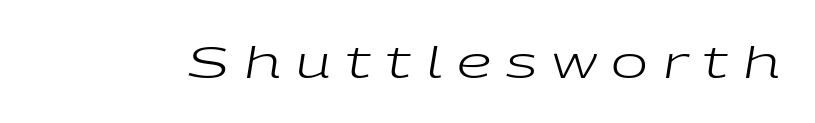
{"italic": "yes", "lean": "right", "slant_degrees": 9, "bold": "no", "weight": "regular", "width": "wide", "stroke_contrast": "low", "x_height": "medium", "monospaced": "no", "underline": "no", "letter_spacing": "wide", "letter_spacing_em": 0.34, "glyph_px": 44}
